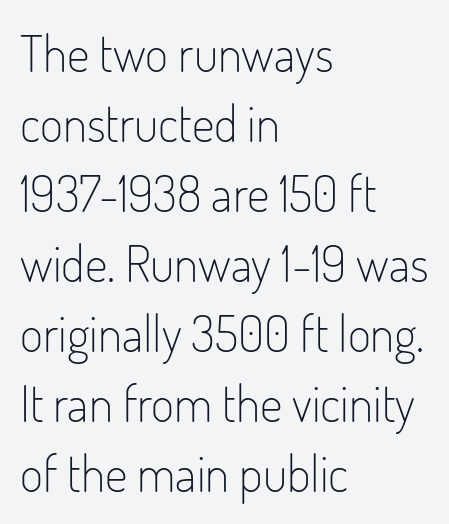
There is no visible air inserted between adjacent glyphs. Examine the stroke ends and you'll find no serifs. These lines are rendered in a variable-pitch font. One glance says typical: line gaps are just what's usual. The ragged edge is on the right, which tells us the setting is flush left. Bare-footed words on every line.
